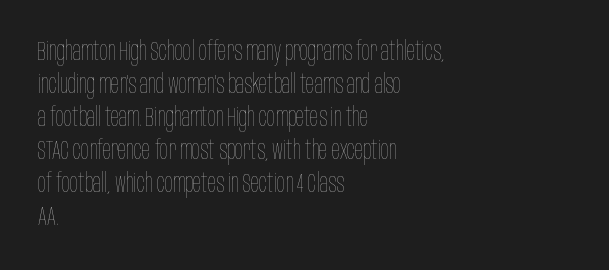
The type sits square on the baseline with zero lean. All the whitespace from short lines collects on the right. Students, note that the glyphs here touch the page at normal intervals. Weight class: somewhere from thin through regular. The foot of each line stays bare and open.
